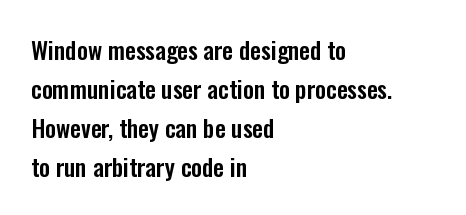
Q: Is the text italic (slanted)? A: No, it is upright.
Q: Is the text underlined? A: No.
Q: How is the paragraph aligned? A: Left-aligned.
Q: Is the spacing between letters normal or unusually wide? A: Normal.
Q: Is the spacing between lines tight, normal or loose? A: Normal.
